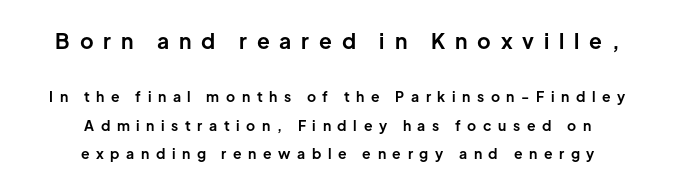
The paragraph shown floats in the horizontal middle. Compared with typical paragraphs, the rows here are farther apart. The face used here is rendered with a markedly widened letterfit. These lines were composed using upright roman letters.
